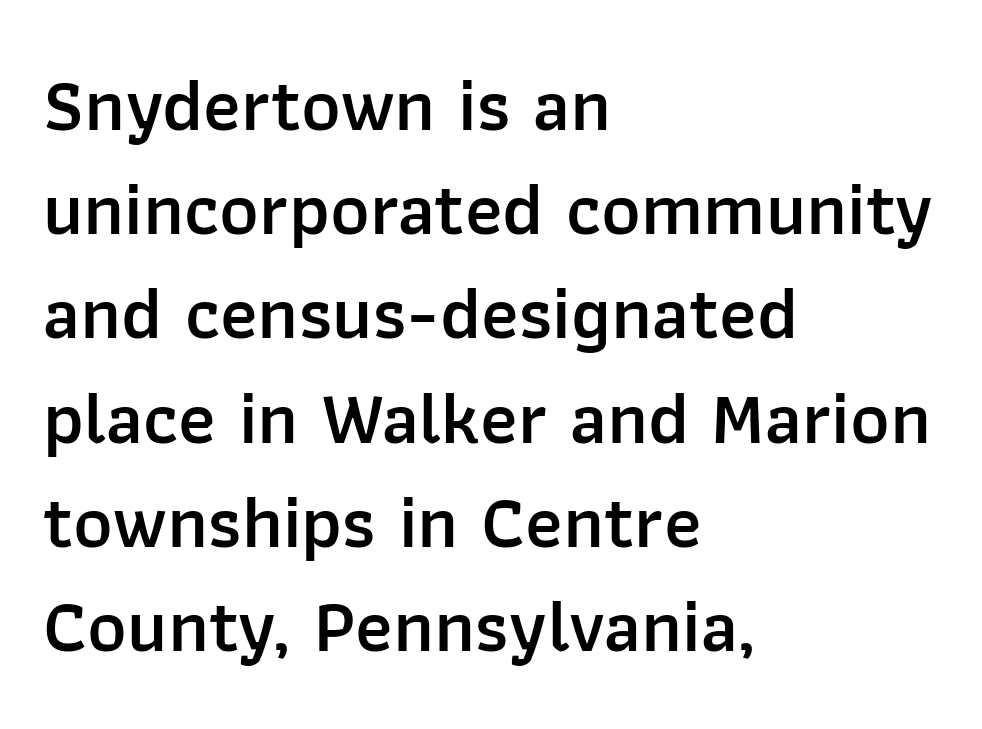
The image shows 75 px semibold sans-serif type, upright; set left-aligned, normal line spacing (1.39x), normal letter spacing, not underlined; low stroke contrast and a medium x-height.
